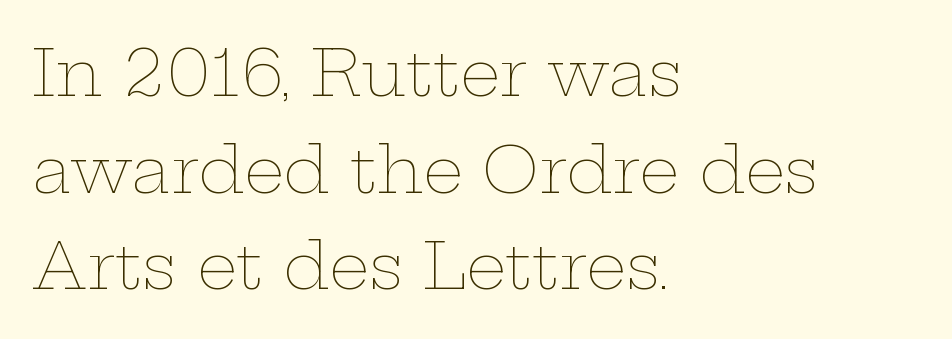
Q: Is the text bold? A: No.
Q: Is the text italic (slanted)? A: No, it is upright.
Q: Is the text underlined? A: No.
Q: How is the paragraph aligned? A: Left-aligned.
Q: Is the spacing between letters normal or unusually wide? A: Normal.
Q: Is the spacing between lines tight, normal or loose? A: Normal.
Q: Width (condensed, normal, or wide)? A: Wide.
Q: Stroke contrast? A: Low.
Q: x-height? A: Medium.
Q: Monospaced? A: No.
